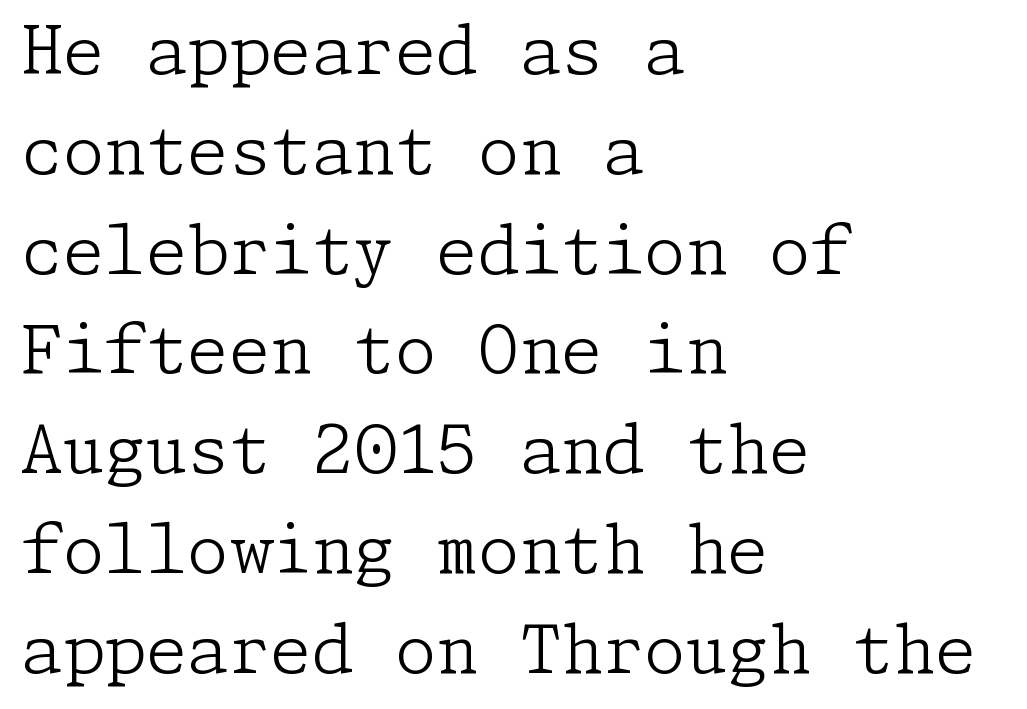
Q: Is the text bold? A: No.
Q: Is the text italic (slanted)? A: No, it is upright.
Q: Is the typeface a serif or a sans-serif typeface? A: Serif.
Q: Is the text underlined? A: No.
Q: How is the paragraph aligned? A: Left-aligned.
Q: Is the spacing between letters normal or unusually wide? A: Normal.
Q: Is the spacing between lines tight, normal or loose? A: Normal.
Q: Width (condensed, normal, or wide)? A: Normal.
Q: Stroke contrast? A: Low.
Q: x-height? A: Medium.
